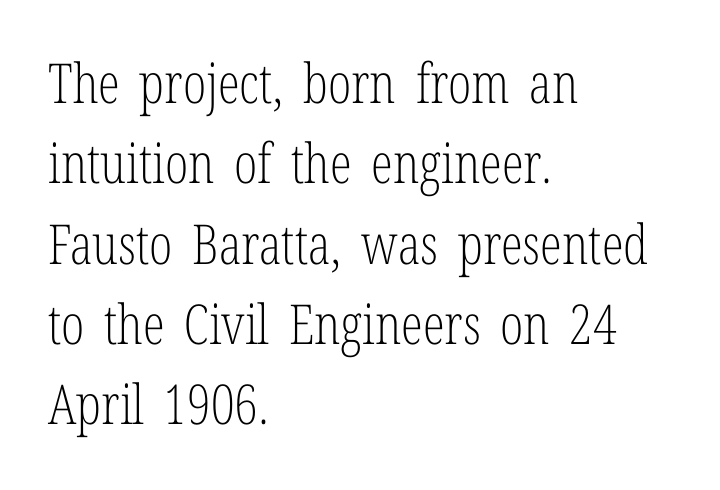
Q: Is the text bold? A: No.
Q: Is the text italic (slanted)? A: No, it is upright.
Q: Is the typeface a serif or a sans-serif typeface? A: Serif.
Q: Is the text underlined? A: No.
Q: How is the paragraph aligned? A: Left-aligned.
Q: Is the spacing between letters normal or unusually wide? A: Normal.
Q: Is the spacing between lines tight, normal or loose? A: Normal.
Q: Width (condensed, normal, or wide)? A: Condensed.
Q: Stroke contrast? A: Low.
Q: x-height? A: Medium.
Q: Monospaced? A: No.
